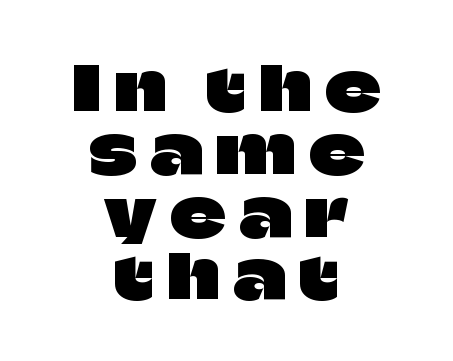
The image shows 61 px sans-serif type, upright; set centered, tight line spacing (1.03x), unusually wide letter spacing (+0.23 em), not underlined; low stroke contrast and a large x-height.
